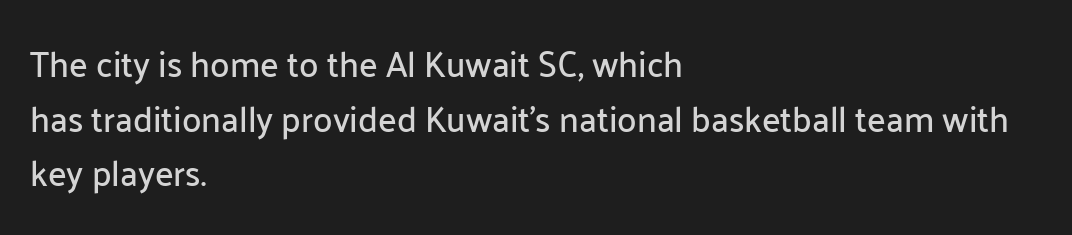
The image shows 35 px sans-serif type, upright; set left-aligned, normal line spacing (1.56x), normal letter spacing, not underlined; low stroke contrast and a medium x-height.
